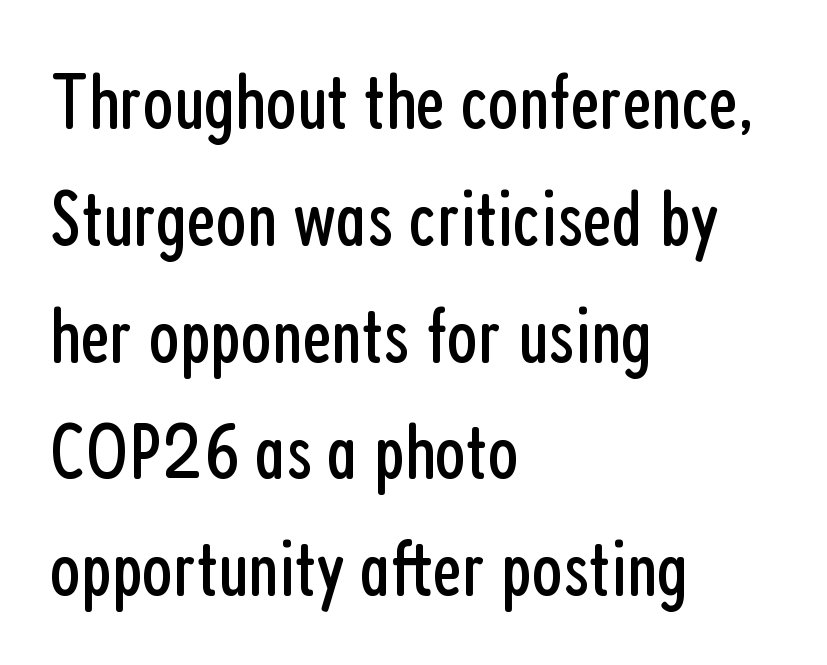
The image shows 80 px regular-weight, condensed sans-serif type, upright; set left-aligned, normal line spacing (1.46x), normal letter spacing, not underlined; low stroke contrast and a medium x-height.
